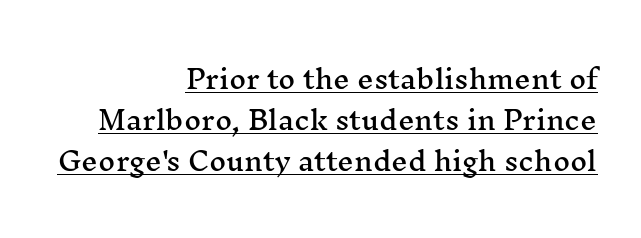
{"italic": "no", "underline": "yes", "align": "right", "line_spacing": "normal", "line_spacing_ratio": 1.57, "letter_spacing": "normal", "letter_spacing_em": 0.0, "glyph_px": 26}
